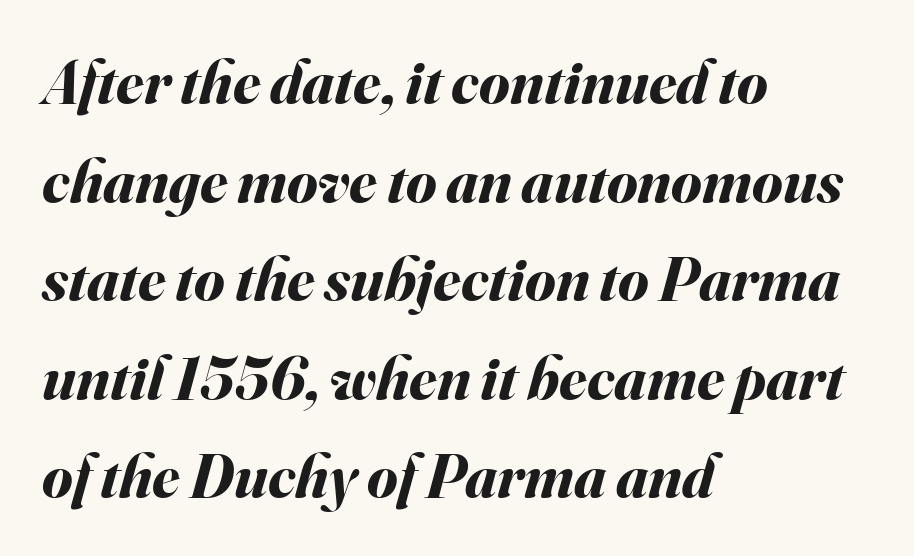
{"italic": "yes", "lean": "right", "slant_degrees": 16, "bold": "yes", "weight": "bold", "width": "normal", "stroke_contrast": "medium", "x_height": "small", "monospaced": "no", "underline": "no", "align": "left", "line_spacing": "normal", "line_spacing_ratio": 1.59, "letter_spacing": "normal", "letter_spacing_em": 0.0, "glyph_px": 62}
